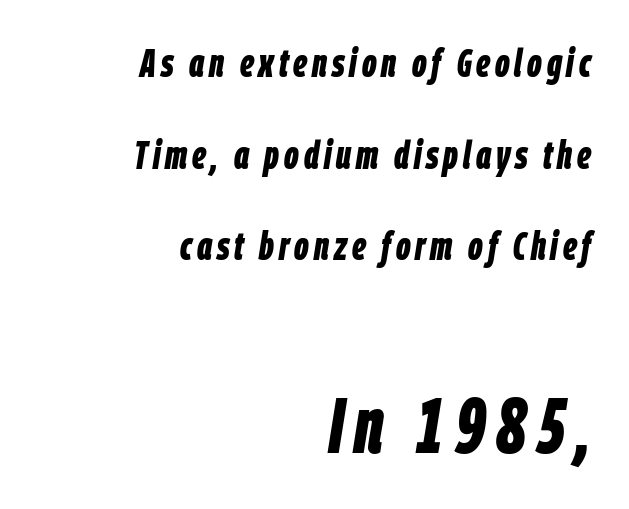
Spacing verdict: proportional, widths tailored to each character. Typographic density is high because the face is bold. Visually the block forms a straight wall on the right and a jagged coastline on the left. The block of text is sparse from top to bottom, with ample space between rows.
